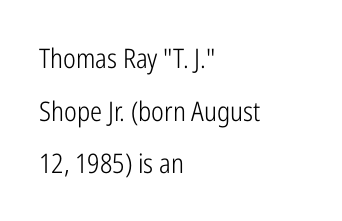
Q: Is the text bold? A: No.
Q: Is the text italic (slanted)? A: No, it is upright.
Q: Is the text underlined? A: No.
Q: How is the paragraph aligned? A: Left-aligned.
Q: Is the spacing between letters normal or unusually wide? A: Normal.
Q: Is the spacing between lines tight, normal or loose? A: Loose.
